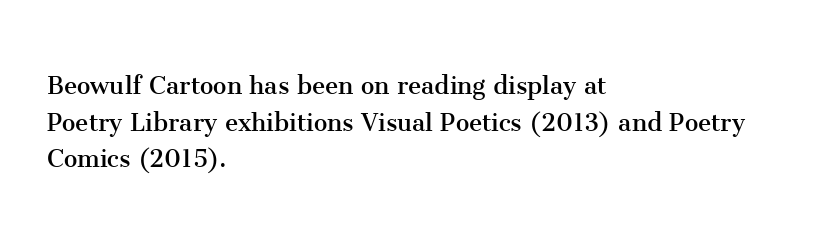
{"serif": "yes", "italic": "no", "bold": "no", "weight": "regular", "width": "normal", "stroke_contrast": "medium", "x_height": "medium", "monospaced": "no", "underline": "no", "align": "left", "line_spacing_ratio": 1.22, "letter_spacing": "normal", "letter_spacing_em": 0.0, "glyph_px": 30}
